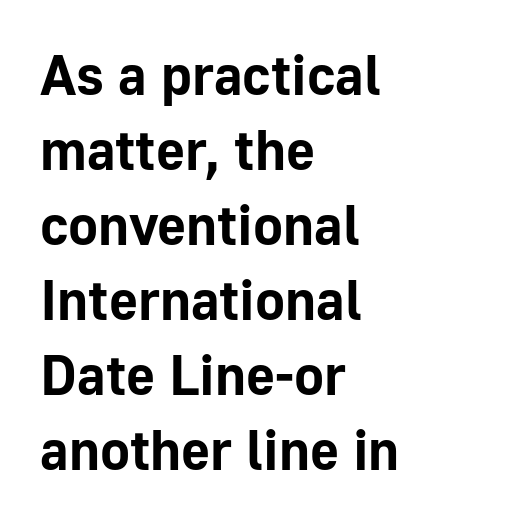
{"serif": "no", "italic": "no", "bold": "yes", "weight": "bold", "width": "normal", "stroke_contrast": "low", "x_height": "medium", "monospaced": "no", "underline": "no", "align": "left", "line_spacing": "normal", "line_spacing_ratio": 1.34, "letter_spacing": "normal", "letter_spacing_em": 0.0, "glyph_px": 56}
